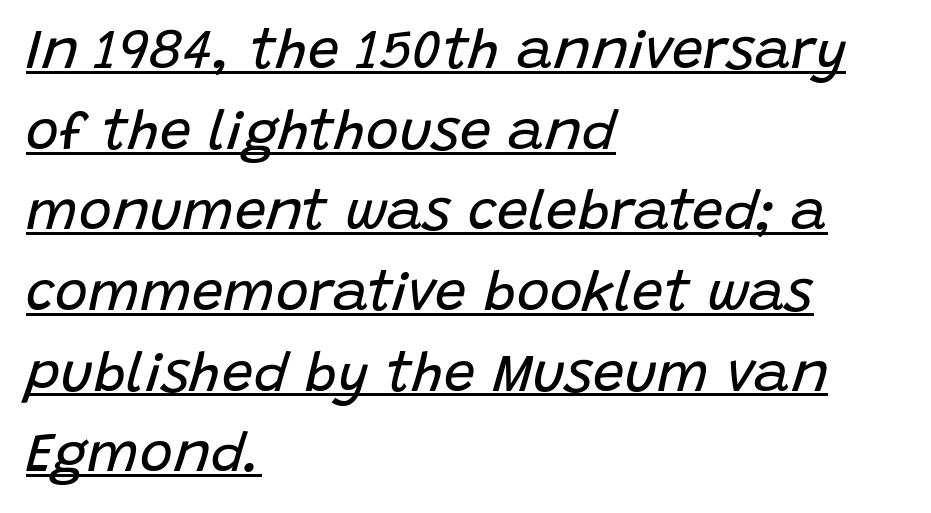
{"italic": "yes", "lean": "right", "slant_degrees": 15, "bold": "no", "weight": "regular", "width": "normal", "stroke_contrast": "low", "x_height": "large", "monospaced": "no", "underline": "yes", "align": "left", "line_spacing": "normal", "line_spacing_ratio": 1.44, "letter_spacing": "normal", "letter_spacing_em": 0.0, "glyph_px": 56}
